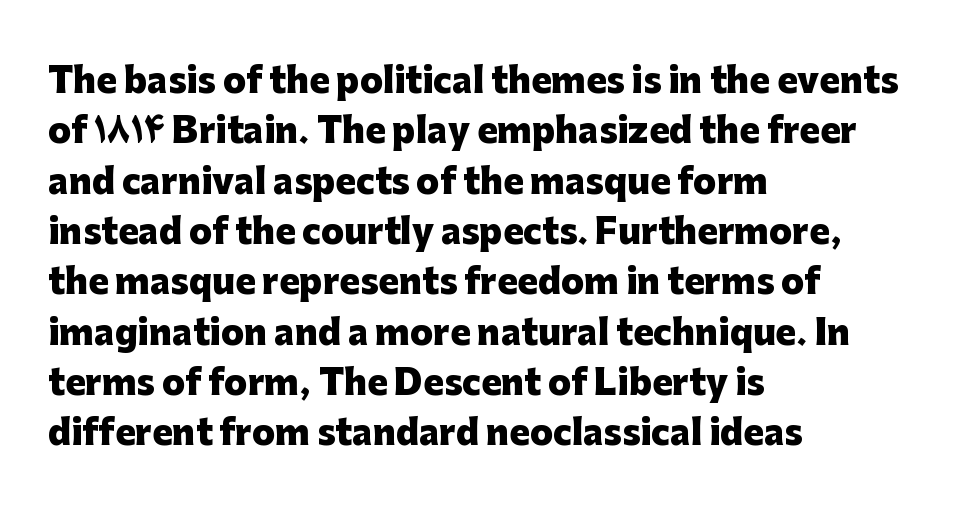
{"serif": "no", "italic": "no", "bold": "yes", "weight": "heavy", "width": "normal", "stroke_contrast": "low", "x_height": "medium", "monospaced": "no", "underline": "no", "align": "left", "line_spacing": "normal", "line_spacing_ratio": 1.48, "letter_spacing": "normal", "letter_spacing_em": 0.0, "glyph_px": 34}
